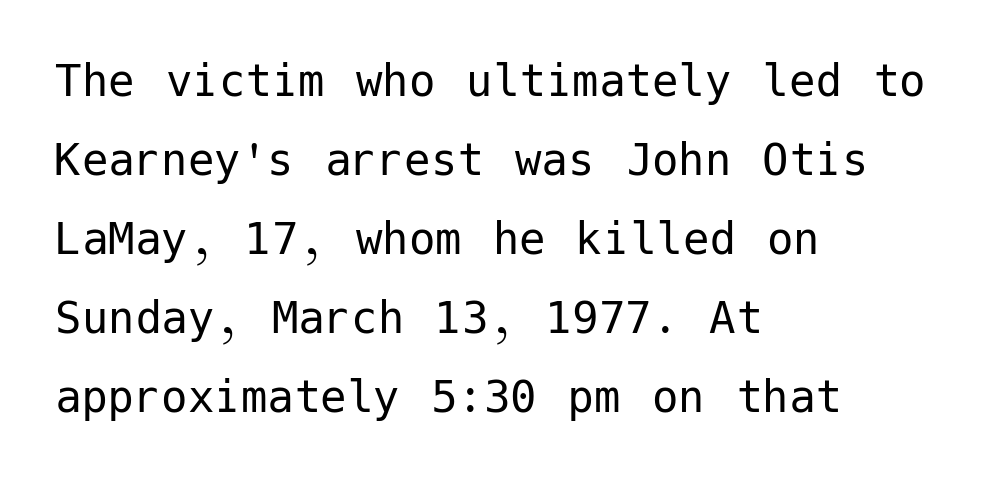
{"serif": "no", "italic": "no", "bold": "no", "weight": "regular", "width": "normal", "stroke_contrast": "low", "x_height": "medium", "underline": "no", "align": "left", "line_spacing": "normal", "line_spacing_ratio": 1.49, "letter_spacing": "normal", "letter_spacing_em": 0.0, "glyph_px": 53}
